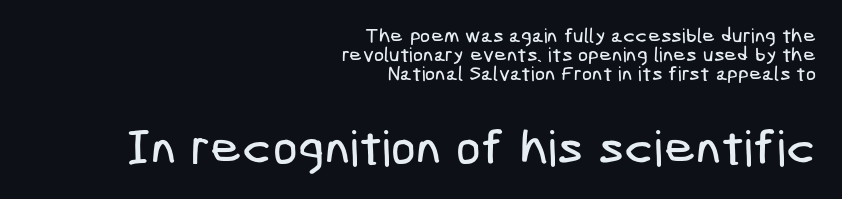
The image shows 49 px condensed sans-serif type; set right-aligned, tight line spacing (0.96x), normal letter spacing, not underlined; the second (bottom) block is 2.45x larger; low stroke contrast and a medium x-height.
